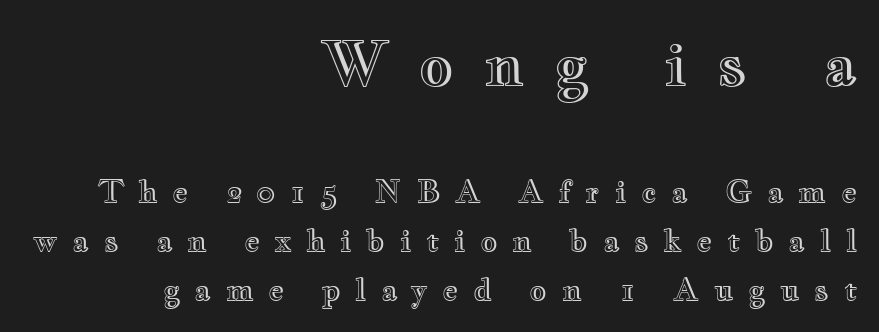
The image shows 61 px wide type, upright; set right-aligned, normal line spacing (1.64x), unusually wide letter spacing (+0.49 em), not underlined; the first (top) block is 2.03x larger; a small x-height.
